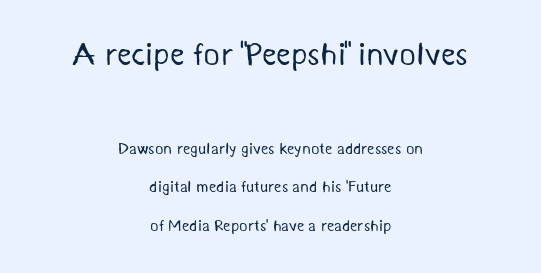
The image shows 32 px regular-weight sans-serif type; set centered, loose line spacing (2.39x), normal letter spacing, not underlined; the first (top) block is 2.0x larger; medium stroke contrast and a medium x-height.
